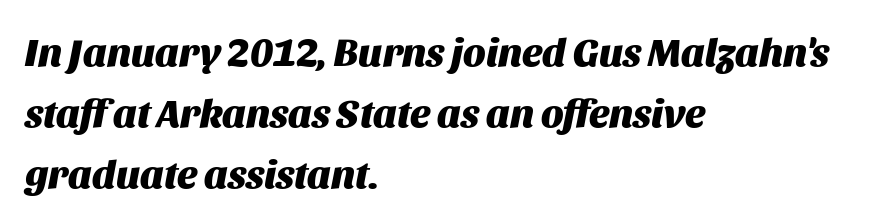
Does the leading feel generous? No, just average. Set as a true bold cut, around the 700 mark. Horizontally, the lines are justified to the leading edge only. No extra tracking has been applied to these lines. A bare baseline throughout the passage.
